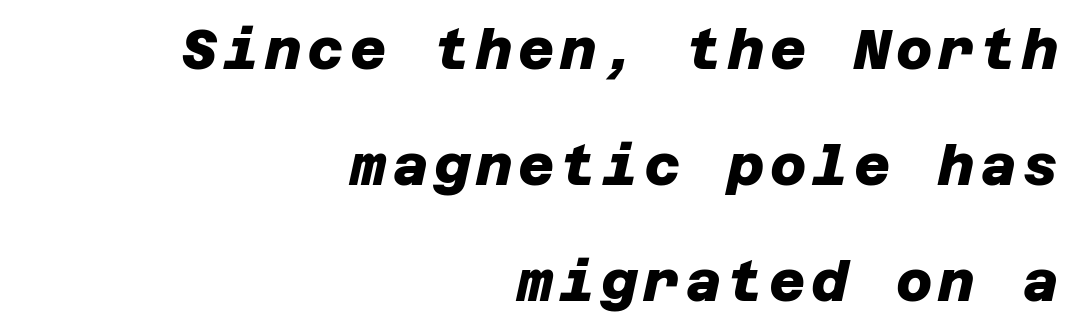
Q: Is the text bold? A: Yes.
Q: Is the typeface a serif or a sans-serif typeface? A: Sans-serif.
Q: Is the text underlined? A: No.
Q: How is the paragraph aligned? A: Right-aligned.
Q: Is the spacing between lines tight, normal or loose? A: Loose.
Q: Width (condensed, normal, or wide)? A: Normal.
Q: Stroke contrast? A: Low.
Q: x-height? A: Large.
